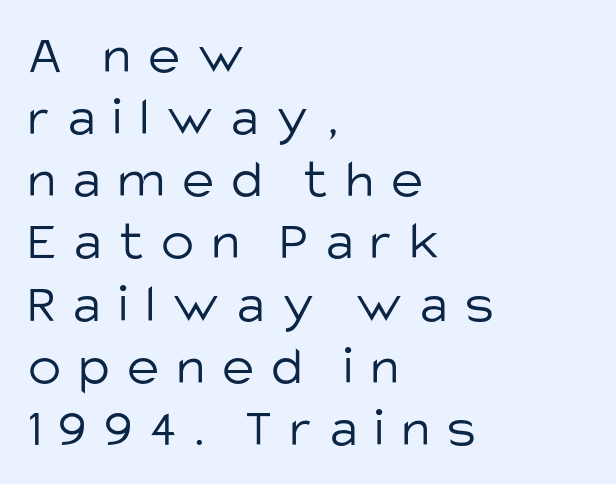
{"serif": "no", "italic": "no", "bold": "no", "weight": "light", "width": "normal", "stroke_contrast": "low", "x_height": "large", "monospaced": "no", "underline": "no", "align": "left", "line_spacing": "tight", "line_spacing_ratio": 1.13, "letter_spacing": "wide", "letter_spacing_em": 0.32, "glyph_px": 55}
